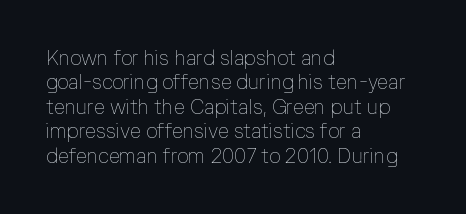
The image shows 20 px text type, upright; set left-aligned, line spacing 1.22x, normal letter spacing, not underlined.
